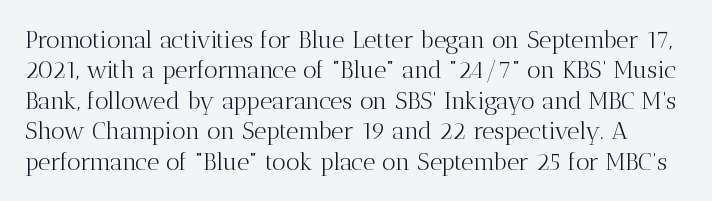
This is the regular roman posture of the typeface. Tracking value appears to be zero — textbook default spacing. Evenly set lines give the paragraph a standard silhouette. This reads as an unemphasized weight, regular at the heaviest. The area under the type is left untouched.
